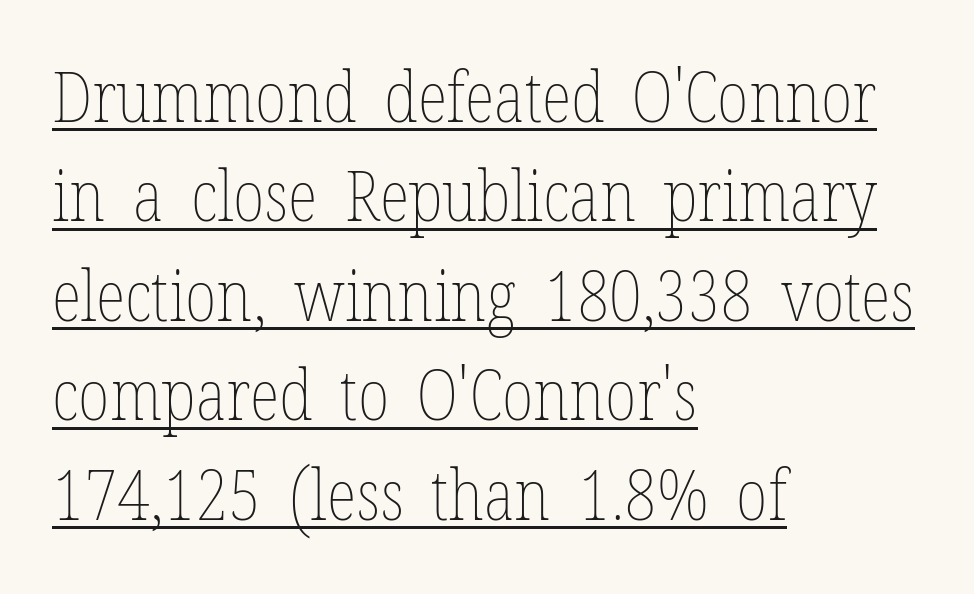
{"italic": "no", "bold": "no", "weight": "thin", "width": "condensed", "stroke_contrast": "low", "x_height": "medium", "monospaced": "no", "underline": "yes", "align": "left", "line_spacing": "normal", "line_spacing_ratio": 1.42, "letter_spacing": "normal", "letter_spacing_em": 0.0, "glyph_px": 70}
